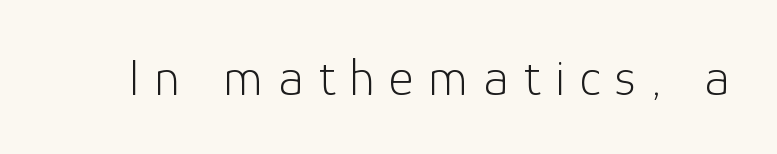
How are the letters spaced? Widely, with obvious added tracking. Stroke terminals: plain, sans-serif. The font's upright variant was chosen for this text. Vertical stems look standard width or narrower in stroke.
